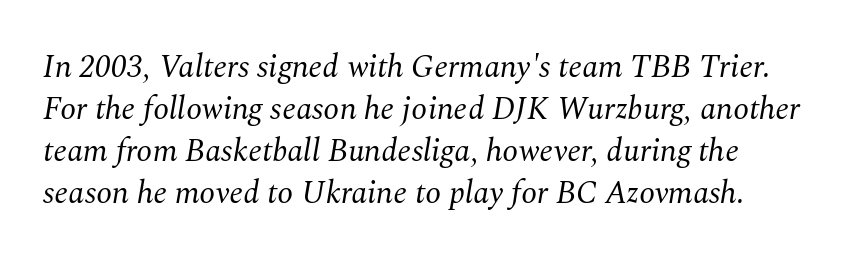
{"serif": "yes", "italic": "yes", "lean": "right", "slant_degrees": 10, "bold": "no", "weight": "regular", "width": "normal", "stroke_contrast": "medium", "x_height": "medium", "monospaced": "no", "underline": "no", "line_spacing": "normal", "line_spacing_ratio": 1.31, "letter_spacing": "normal", "letter_spacing_em": 0.0, "glyph_px": 32}
